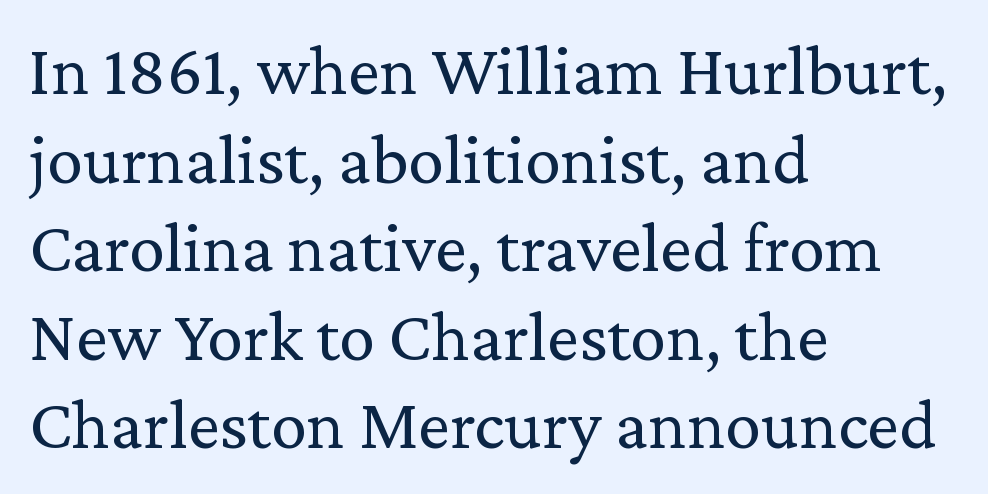
Q: Is the text bold? A: No.
Q: Is the text italic (slanted)? A: No, it is upright.
Q: Is the typeface a serif or a sans-serif typeface? A: Serif.
Q: Is the text underlined? A: No.
Q: How is the paragraph aligned? A: Left-aligned.
Q: Is the spacing between letters normal or unusually wide? A: Normal.
Q: Width (condensed, normal, or wide)? A: Normal.
Q: Stroke contrast? A: Low.
Q: x-height? A: Medium.
Q: Monospaced? A: No.
